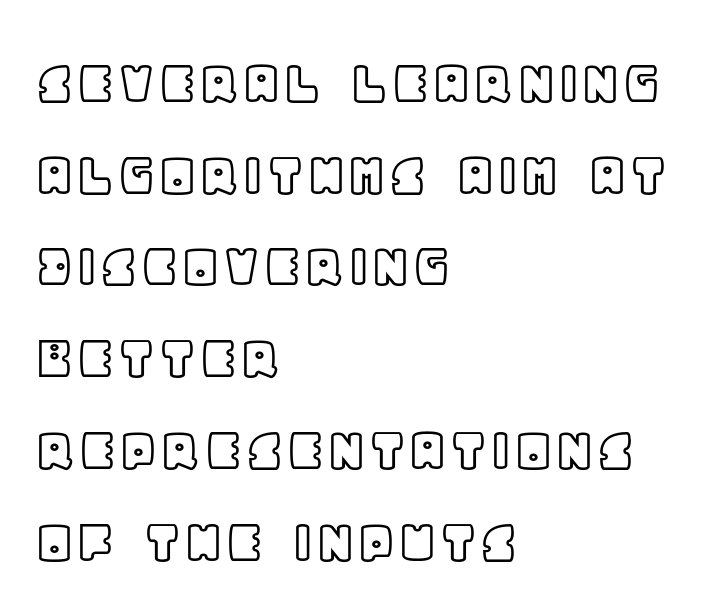
Q: Is the text italic (slanted)? A: No, it is upright.
Q: Is the text underlined? A: No.
Q: How is the paragraph aligned? A: Left-aligned.
Q: Is the spacing between letters normal or unusually wide? A: Normal.
Q: Is the spacing between lines tight, normal or loose? A: Normal.
Q: Width (condensed, normal, or wide)? A: Normal.
Q: x-height? A: Large.
Q: Monospaced? A: No.
